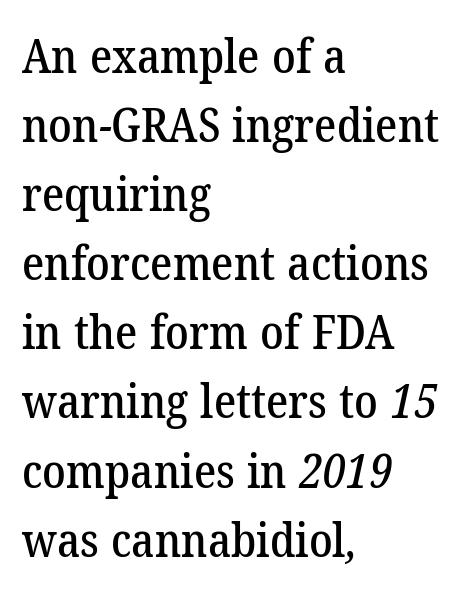
Think of a printed novel: that variable character pitch is what you see here. Short note: letters normally spaced. Descenders hang freely into open space. Is there much room between lines? A standard amount, neither cramped nor airy. This sample is left-justified, so line endings fall wherever the words run out. This rendering employs a face with finishing strokes, i.e., a serif.
